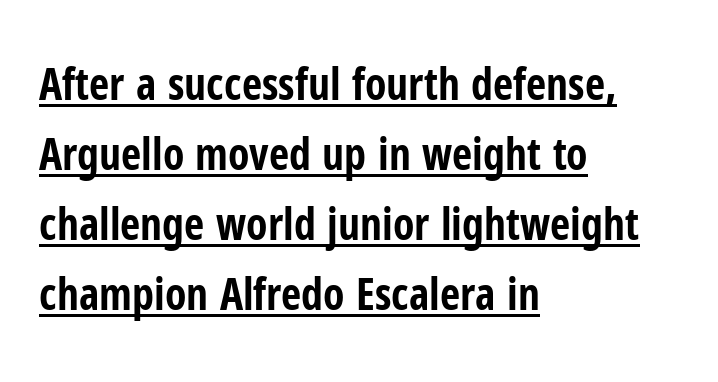
The image shows 44 px bold, condensed sans-serif type, upright; set left-aligned, normal line spacing (1.59x), normal letter spacing, underlined; low stroke contrast and a medium x-height.
